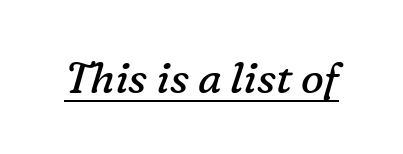
The image shows 43 px regular-weight serif type, italic (leaning right); set normal letter spacing, underlined; low stroke contrast and a medium x-height.
